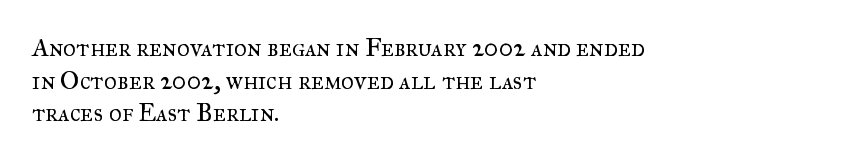
{"italic": "no", "bold": "no", "underline": "no", "align": "left", "line_spacing": "normal", "line_spacing_ratio": 1.31, "letter_spacing": "normal", "letter_spacing_em": 0.0, "glyph_px": 25}
